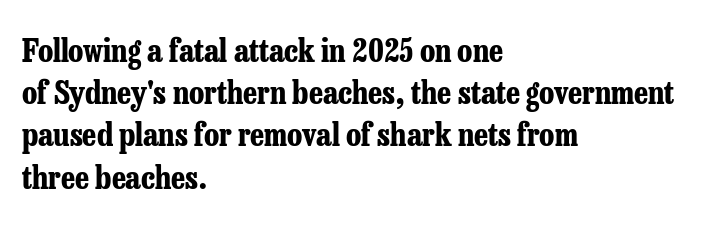
The image shows 32 px bold, condensed serif type, upright; set left-aligned, normal line spacing (1.32x), normal letter spacing, not underlined; low stroke contrast and a medium x-height.
